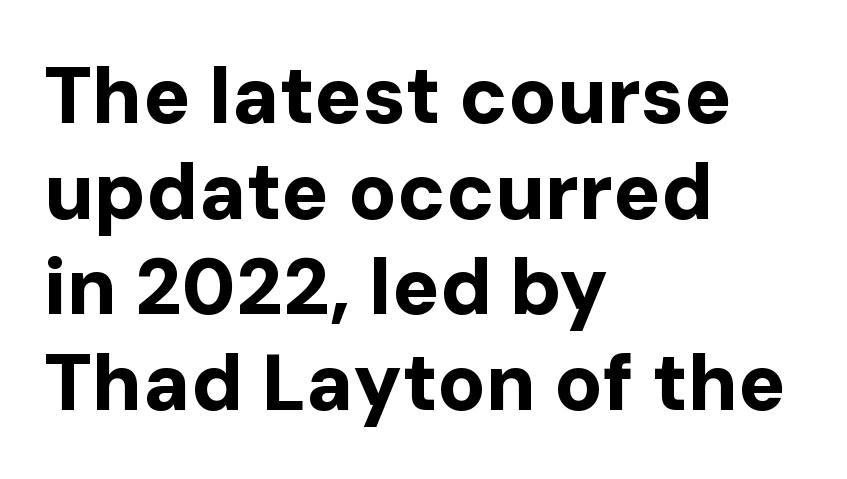
The image shows 79 px bold sans-serif type, upright; set left-aligned, line spacing 1.21x, normal letter spacing, not underlined; low stroke contrast and a medium x-height.
